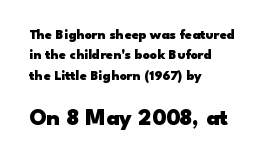
The following chunk of copy outweighs the initial chunk in type size. The glyphs are unaccompanied by any horizontal stroke below them. The type sits square on the baseline with zero lean. These lines sit exactly where default settings would place them. This rendering leaves character spacing at its baseline value.
